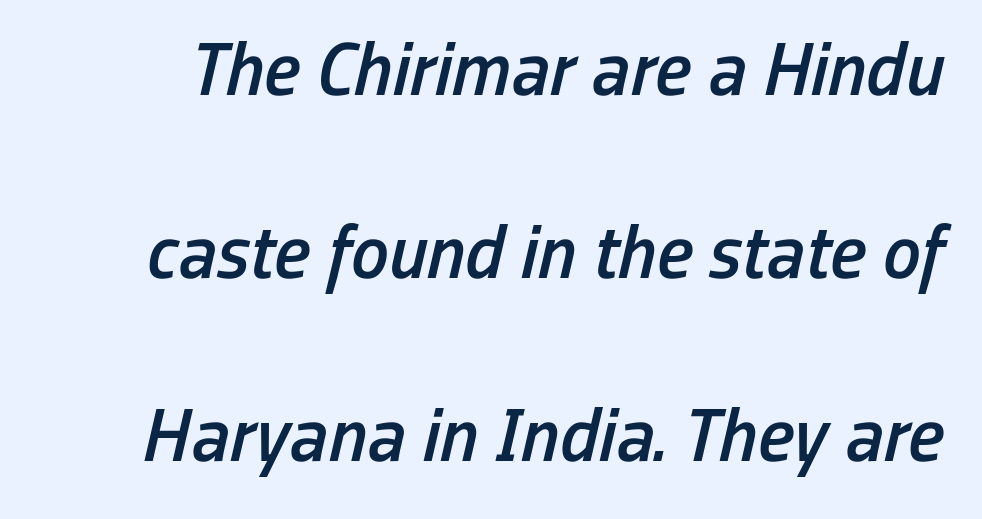
This rendering features lettering with no underline. The rendering keeps characters at their native spacing. Spacing verdict: proportional, widths tailored to each character. Every character sits at an angle, as italics do. How would I describe the line gaps? Wide and relaxed. Is the type bold? Partly — it's a semibold, heavier than regular but not fully bold.
